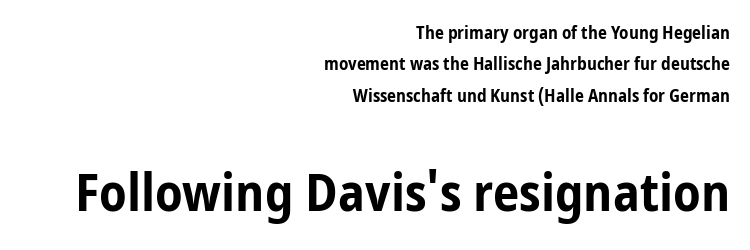
{"serif": "no", "italic": "no", "bold": "yes", "weight": "bold", "width": "condensed", "stroke_contrast": "low", "x_height": "medium", "monospaced": "no", "underline": "no", "align": "right", "line_spacing_ratio": 1.75, "letter_spacing": "normal", "letter_spacing_em": 0.0, "larger_block": "second", "size_ratio": 2.94, "glyph_px": 53}
